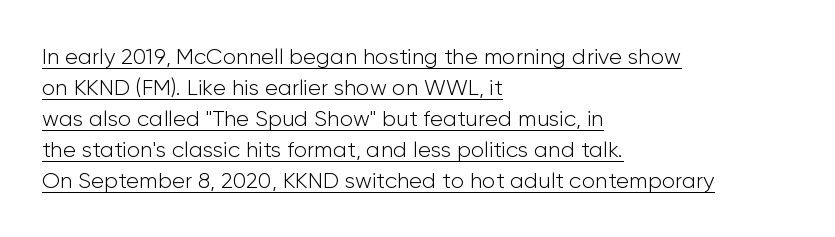
Q: Is the text bold? A: No.
Q: Is the text italic (slanted)? A: No, it is upright.
Q: Is the text underlined? A: Yes.
Q: How is the paragraph aligned? A: Left-aligned.
Q: Is the spacing between letters normal or unusually wide? A: Normal.
Q: Is the spacing between lines tight, normal or loose? A: Normal.
